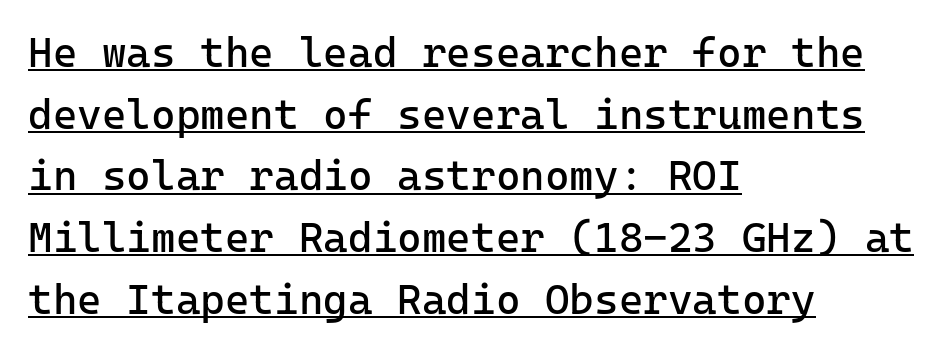
{"serif": "no", "italic": "no", "bold": "no", "weight": "regular", "width": "normal", "stroke_contrast": "low", "x_height": "medium", "underline": "yes", "align": "left", "line_spacing": "normal", "line_spacing_ratio": 1.47, "letter_spacing": "normal", "letter_spacing_em": 0.0, "glyph_px": 42}
